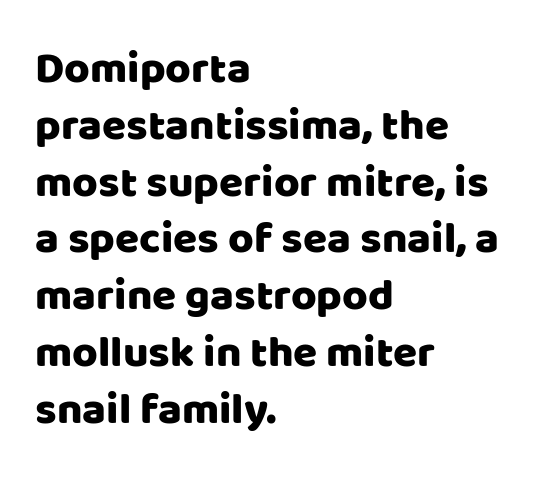
The image shows 44 px sans-serif type, upright; set left-aligned, normal line spacing (1.29x), normal letter spacing, not underlined; low stroke contrast and a large x-height.
